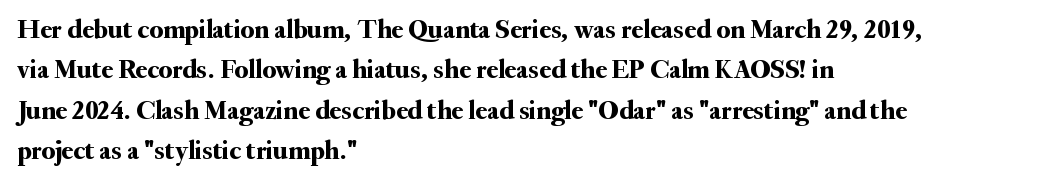
Q: Is the text italic (slanted)? A: No, it is upright.
Q: Is the text underlined? A: No.
Q: How is the paragraph aligned? A: Left-aligned.
Q: Is the spacing between letters normal or unusually wide? A: Normal.
Q: Is the spacing between lines tight, normal or loose? A: Normal.
